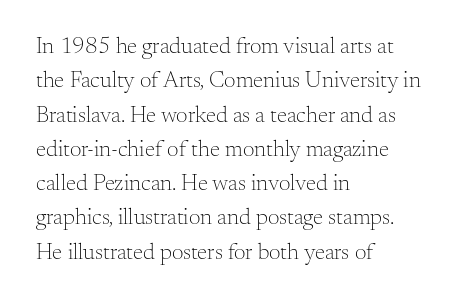
Q: Is the text bold? A: No.
Q: Is the text italic (slanted)? A: No, it is upright.
Q: Is the text underlined? A: No.
Q: How is the paragraph aligned? A: Left-aligned.
Q: Is the spacing between letters normal or unusually wide? A: Normal.
Q: Is the spacing between lines tight, normal or loose? A: Normal.
